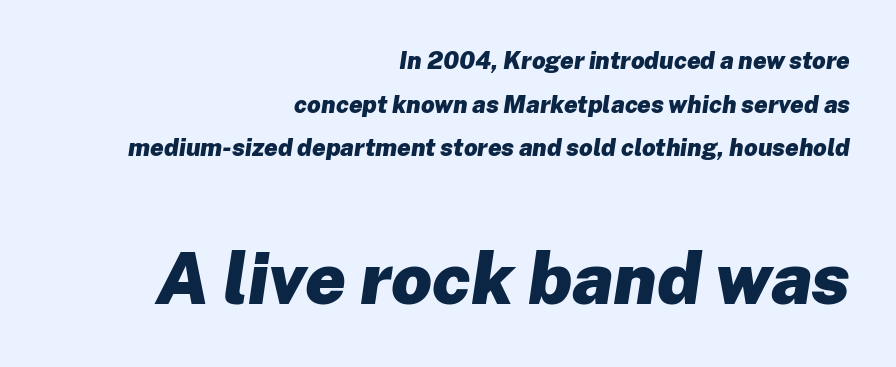
The image shows 72 px heavy type, italic (leaning right); set right-aligned, line spacing 1.82x, normal letter spacing, not underlined; the second (bottom) block is 3.0x larger; low stroke contrast and a medium x-height.
